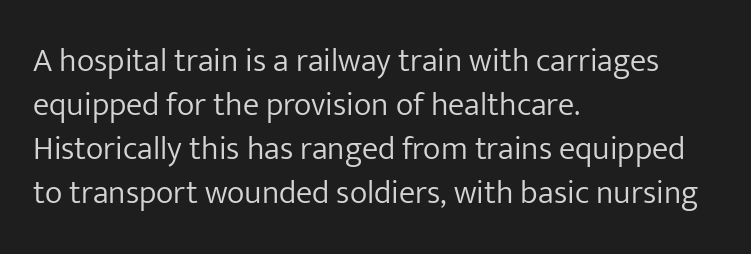
{"serif": "no", "italic": "no", "bold": "no", "weight": "light", "width": "normal", "stroke_contrast": "low", "x_height": "medium", "monospaced": "no", "underline": "no", "align": "left", "line_spacing": "normal", "line_spacing_ratio": 1.33, "letter_spacing": "normal", "letter_spacing_em": 0.0, "glyph_px": 33}
